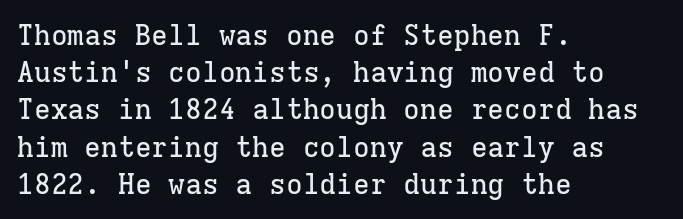
Q: Is the text italic (slanted)? A: No, it is upright.
Q: Is the typeface a serif or a sans-serif typeface? A: Serif.
Q: Is the text underlined? A: No.
Q: How is the paragraph aligned? A: Left-aligned.
Q: Is the spacing between letters normal or unusually wide? A: Normal.
Q: Is the spacing between lines tight, normal or loose? A: Normal.
Q: Width (condensed, normal, or wide)? A: Normal.
Q: Stroke contrast? A: Low.
Q: x-height? A: Medium.
Q: Monospaced? A: Yes.
